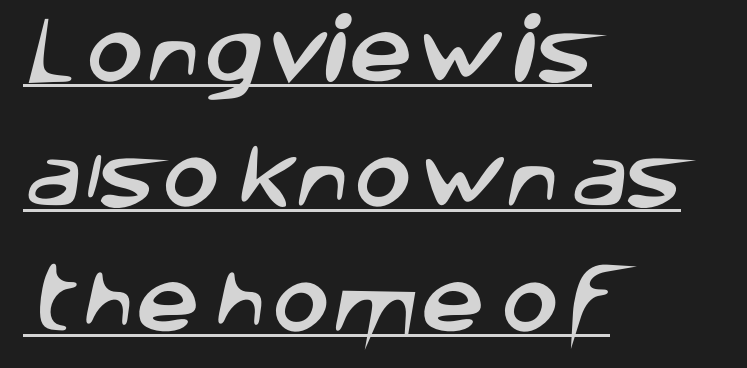
Q: Is the typeface a serif or a sans-serif typeface? A: Sans-serif.
Q: Is the text underlined? A: Yes.
Q: How is the paragraph aligned? A: Left-aligned.
Q: Is the spacing between letters normal or unusually wide? A: Normal.
Q: Width (condensed, normal, or wide)? A: Normal.
Q: Stroke contrast? A: Low.
Q: x-height? A: Large.
Q: Monospaced? A: No.
